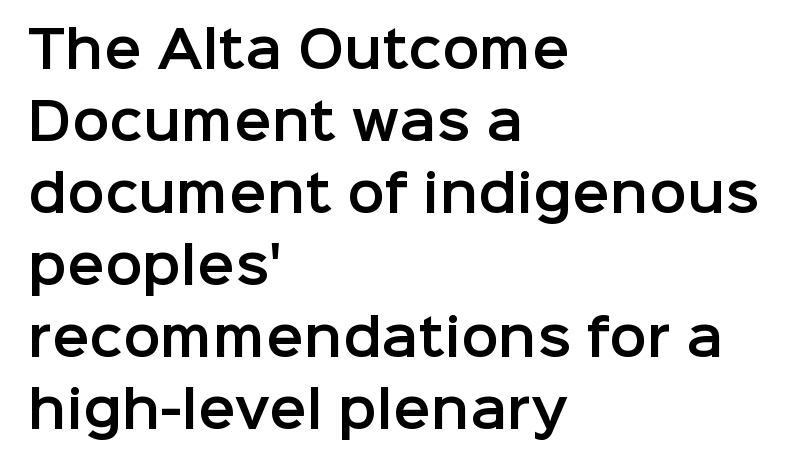
Q: Is the text italic (slanted)? A: No, it is upright.
Q: Is the typeface a serif or a sans-serif typeface? A: Sans-serif.
Q: Is the text underlined? A: No.
Q: How is the paragraph aligned? A: Left-aligned.
Q: Is the spacing between letters normal or unusually wide? A: Normal.
Q: Is the spacing between lines tight, normal or loose? A: Normal.
Q: Width (condensed, normal, or wide)? A: Normal.
Q: Stroke contrast? A: Low.
Q: x-height? A: Medium.
Q: Monospaced? A: No.
